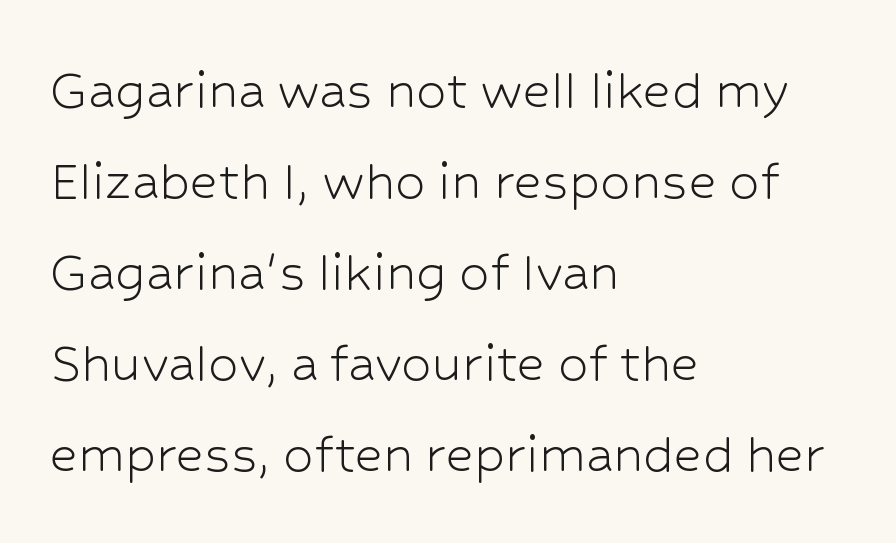
Look at the tracking — it's just the regular setting, nothing added. No letter is thick-stroked: the sample isn't bold. Characters remain perfectly vertical along every line. This block has exactly the height ordinary leading produces. Note the varied advance widths — an 'i' is clearly narrower than an 'm'.
